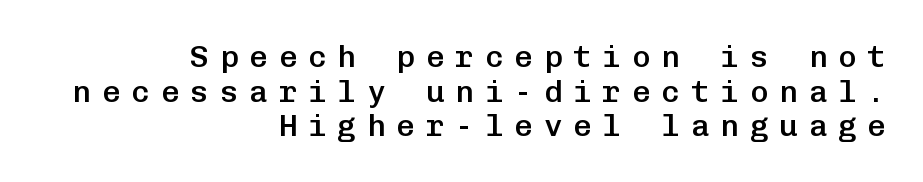
Q: Is the text bold? A: Semi-bold.
Q: Is the text italic (slanted)? A: No, it is upright.
Q: Is the typeface a serif or a sans-serif typeface? A: Sans-serif.
Q: Is the text underlined? A: No.
Q: How is the paragraph aligned? A: Right-aligned.
Q: Is the spacing between letters normal or unusually wide? A: Unusually wide.
Q: Is the spacing between lines tight, normal or loose? A: Tight.
Q: Width (condensed, normal, or wide)? A: Normal.
Q: Stroke contrast? A: Low.
Q: x-height? A: Medium.
Q: Monospaced? A: Yes.
